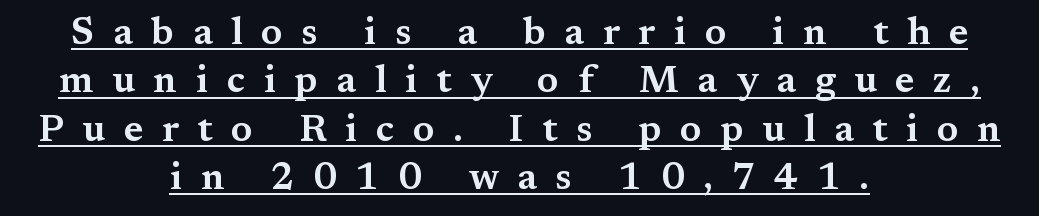
Notice how the passage keeps no hard edge, just a central spine. Honestly, the letter spacing is so wide it's the main thing you notice. Like a heading marked for emphasis, these lines bear an underscore. The passage shown is typed in a proportional face where columns would drift. Classification — serif. You can tell it's not italic because the verticals are truly vertical.
